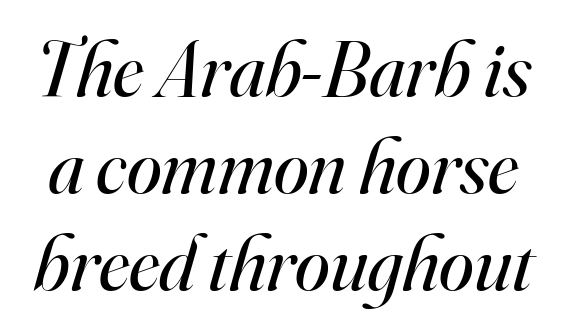
The image shows 79 px regular-weight serif type, italic (leaning right); set line spacing 1.23x, normal letter spacing, not underlined; high stroke contrast and a small x-height.
